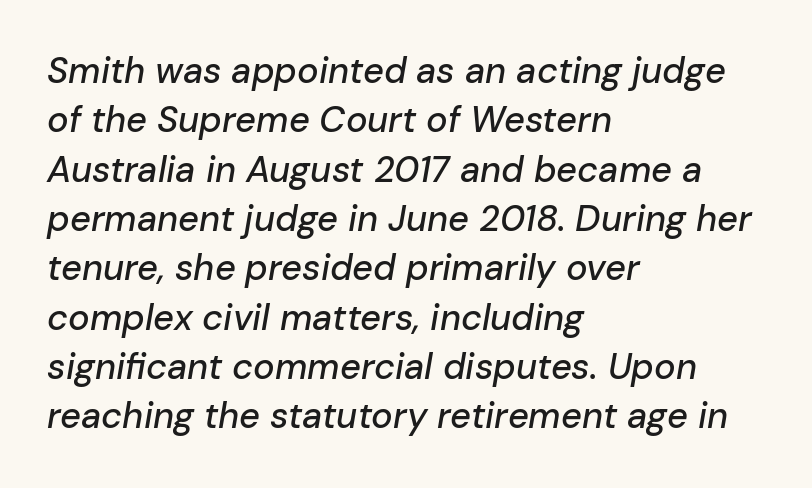
Q: Is the text italic (slanted)? A: Yes, it leans right by about 10 degrees.
Q: Is the text underlined? A: No.
Q: How is the paragraph aligned? A: Left-aligned.
Q: Is the spacing between letters normal or unusually wide? A: Normal.
Q: Is the spacing between lines tight, normal or loose? A: Normal.
Q: Width (condensed, normal, or wide)? A: Normal.
Q: Stroke contrast? A: Low.
Q: x-height? A: Medium.
Q: Monospaced? A: No.
